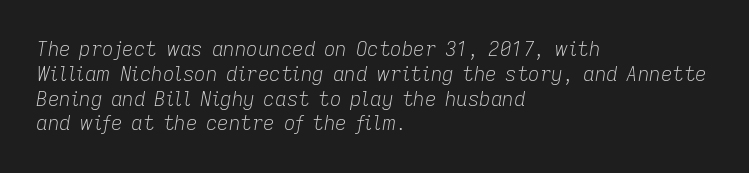
The glyphs look as if they've been sheared to an angle. The font is comparable to plain body text, perhaps lighter. The compositor pushed each line to the left boundary. Only glyphs here, with clear space below each row.
